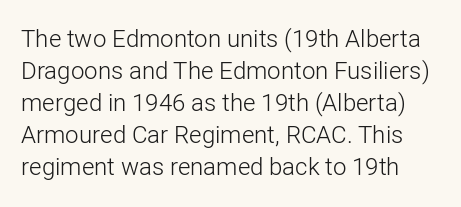
Q: Is the text bold? A: No.
Q: Is the text italic (slanted)? A: No, it is upright.
Q: Is the text underlined? A: No.
Q: Is the spacing between letters normal or unusually wide? A: Normal.
Q: Is the spacing between lines tight, normal or loose? A: Normal.
